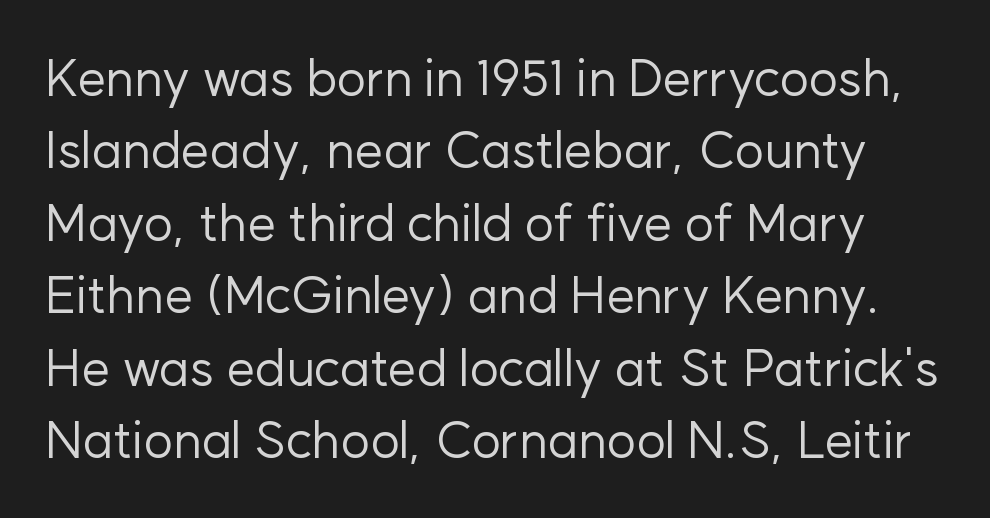
The zone under the glyphs is completely vacant. Regarding leading, the lines here are spaced in the standard way. Serif or sans? Sans — the stroke terminals are bare. Tracking value appears to be zero — textbook default spacing. No extra ink here — the face is not bold. The letters advance in unequal steps, a hallmark of proportional type.
